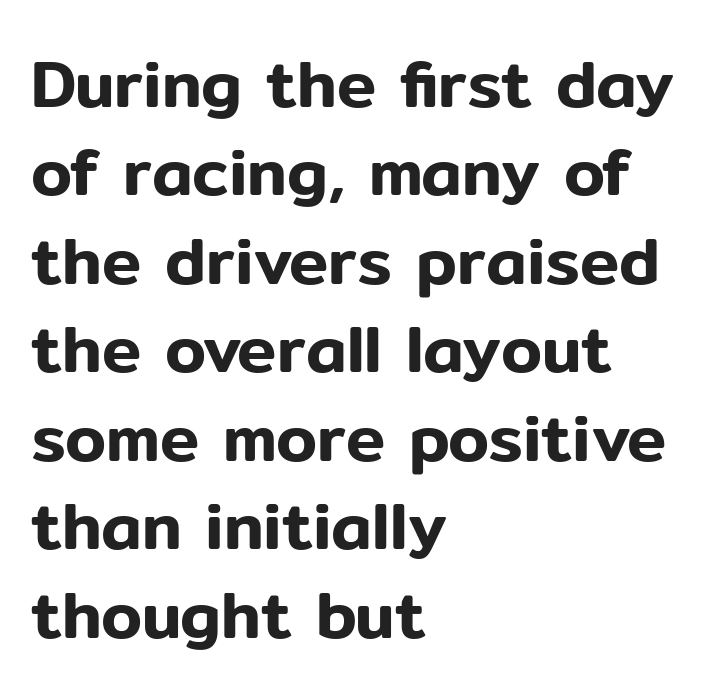
Is the letter spacing exaggerated? No — it looks like the ordinary default. The baseline area is clear. The text was rendered using a sans face with plain stroke endings. Notice how the passage keeps a crisp vertical edge on the left only.
